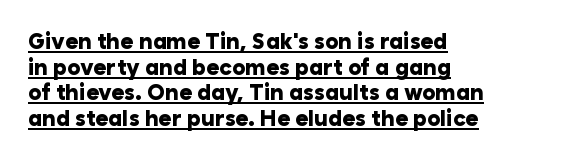
Q: Is the text bold? A: Yes.
Q: Is the text italic (slanted)? A: No, it is upright.
Q: Is the text underlined? A: Yes.
Q: How is the paragraph aligned? A: Left-aligned.
Q: Is the spacing between letters normal or unusually wide? A: Normal.
